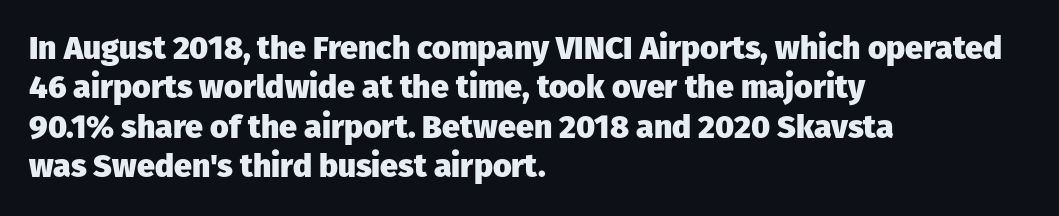
The image shows 32 px heavy sans-serif type, upright; set left-aligned, line spacing 1.23x, normal letter spacing, not underlined; low stroke contrast and a medium x-height.
